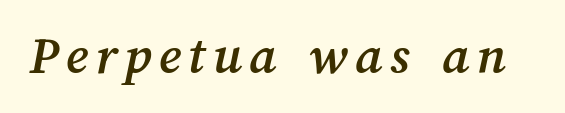
Q: Is the text underlined? A: No.
Q: Width (condensed, normal, or wide)? A: Normal.
Q: Stroke contrast? A: Medium.
Q: x-height? A: Medium.
Q: Monospaced? A: No.
